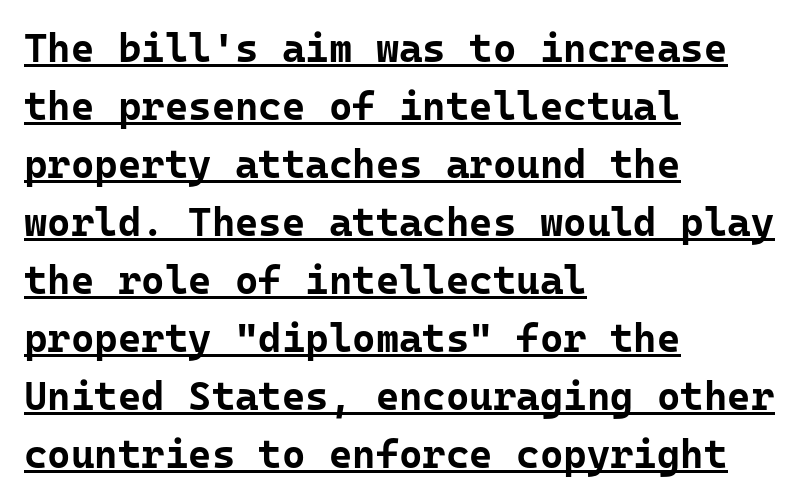
The image shows 40 px bold sans-serif type, upright, monospaced; set left-aligned, normal line spacing (1.45x), normal letter spacing, underlined; low stroke contrast and a medium x-height.
